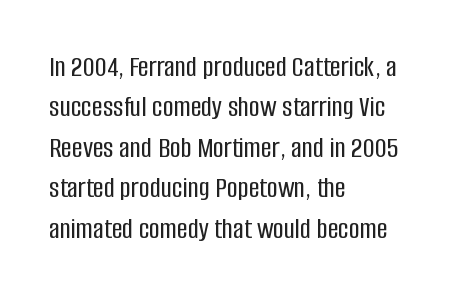
{"serif": "no", "italic": "no", "width": "condensed", "stroke_contrast": "low", "x_height": "large", "monospaced": "no", "underline": "no", "align": "left", "line_spacing": "normal", "line_spacing_ratio": 1.35, "letter_spacing": "normal", "letter_spacing_em": 0.0, "glyph_px": 30}
